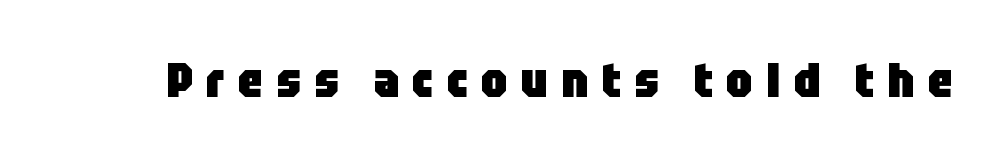
Nope, not italic — everything's standing straight. Tracking value appears strongly positive — letters spread wide. Compared with an ordinary text face, these strokes are far heavier — a full bold. This sample uses a sans-serif face. The passage shown is typed in a proportional face where columns would drift.
